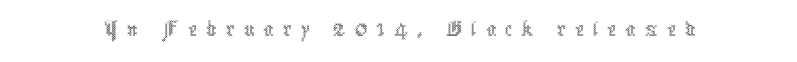
Bare-footed words on every line. The passage shown is typed in a proportional face where columns would drift. If you drew a line through each stem, it would be perfectly vertical. Heft: none added — not bold.
